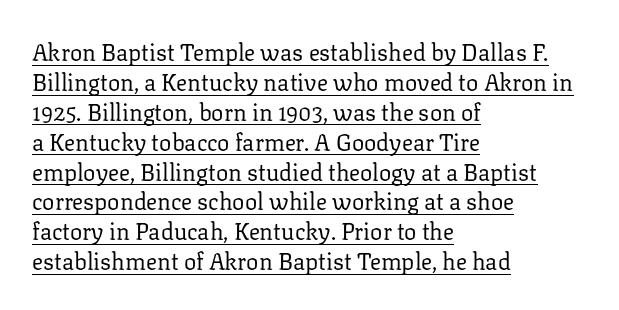
{"italic": "no", "bold": "no", "underline": "yes", "align": "left", "line_spacing": "normal", "line_spacing_ratio": 1.3, "letter_spacing": "normal", "letter_spacing_em": 0.0, "glyph_px": 23}
